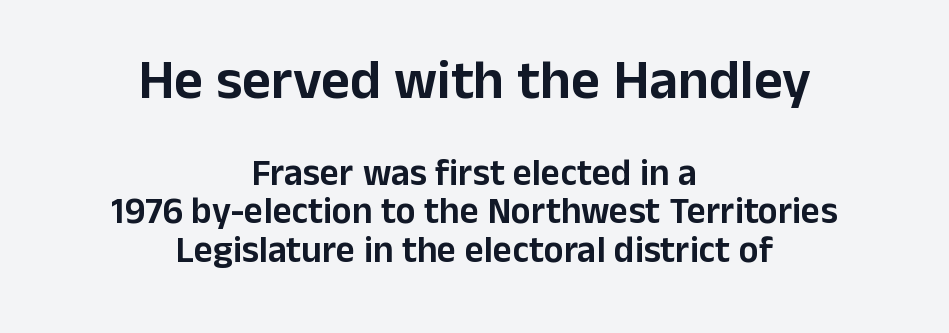
Is this a fixed-width face? No — the glyphs have proportional, varying widths. Classification — sans serif. Every row of glyphs is offset so its center matches the block's center. The block of text is dense from top to bottom, with scant space between rows. The horizontal fit of the characters is conventional and even.
